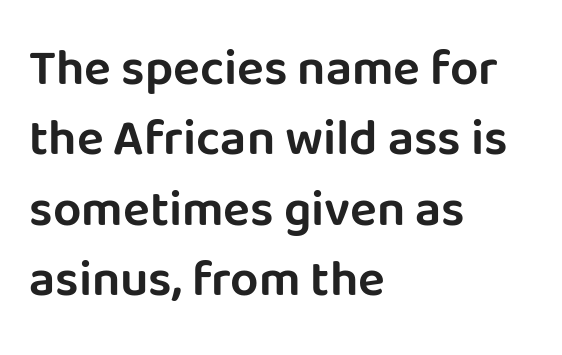
The letters advance in unequal steps, a hallmark of proportional type. If you drew a ruler down the left edge, every line would touch it. If you measured baseline to baseline, you'd find a middling distance. Words float on clear page, feet unadorned.
